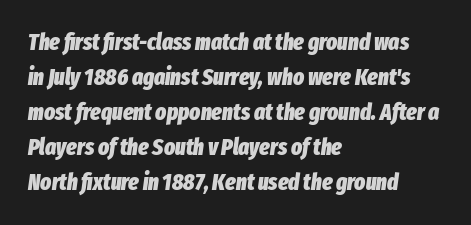
Q: Is the text bold? A: Yes.
Q: Is the text italic (slanted)? A: Yes, it leans right by about 8 degrees.
Q: Is the text underlined? A: No.
Q: How is the paragraph aligned? A: Left-aligned.
Q: Is the spacing between letters normal or unusually wide? A: Normal.
Q: Is the spacing between lines tight, normal or loose? A: Normal.
